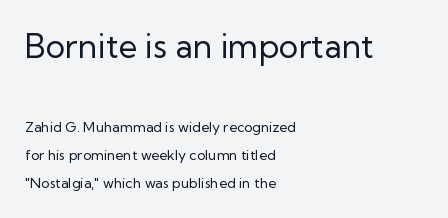
Q: Is the text bold? A: No.
Q: Is the text italic (slanted)? A: No, it is upright.
Q: Is the typeface a serif or a sans-serif typeface? A: Sans-serif.
Q: Is the text underlined? A: No.
Q: How is the paragraph aligned? A: Left-aligned.
Q: Is the spacing between letters normal or unusually wide? A: Normal.
Q: Is the spacing between lines tight, normal or loose? A: Loose.
Q: Which block of text is set in a larger size, the first (top) or the second (bottom)? A: The first (top) one.
Q: Width (condensed, normal, or wide)? A: Normal.
Q: Stroke contrast? A: Low.
Q: x-height? A: Medium.
Q: Monospaced? A: No.
